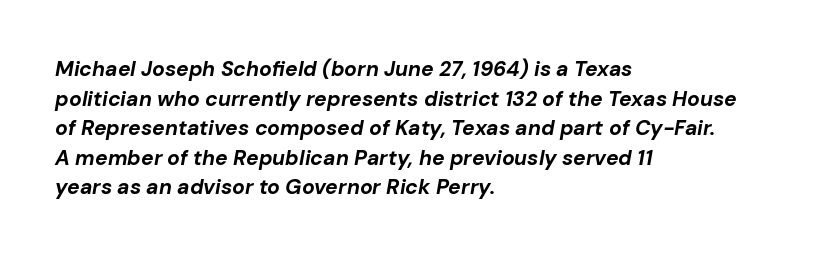
Q: Is the text bold? A: Yes.
Q: Is the text italic (slanted)? A: Yes, it leans right by about 10 degrees.
Q: Is the text underlined? A: No.
Q: How is the paragraph aligned? A: Left-aligned.
Q: Is the spacing between letters normal or unusually wide? A: Normal.
Q: Is the spacing between lines tight, normal or loose? A: Normal.
